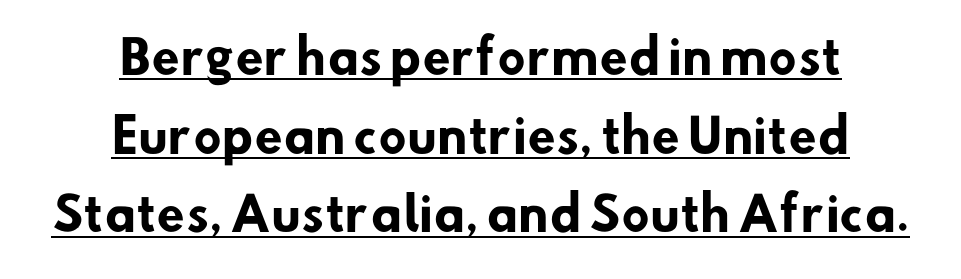
This rendering uses center alignment, leaving both contours irregular but symmetric. As a designer I'd log this as weight 700, bold. Does a line run under the words? Yes, clearly. There is no visible air inserted between adjacent glyphs. Looks like regular typesetting: each glyph gets only the width it needs. Check where the strokes stop: nothing finishes them off — pure sans.
